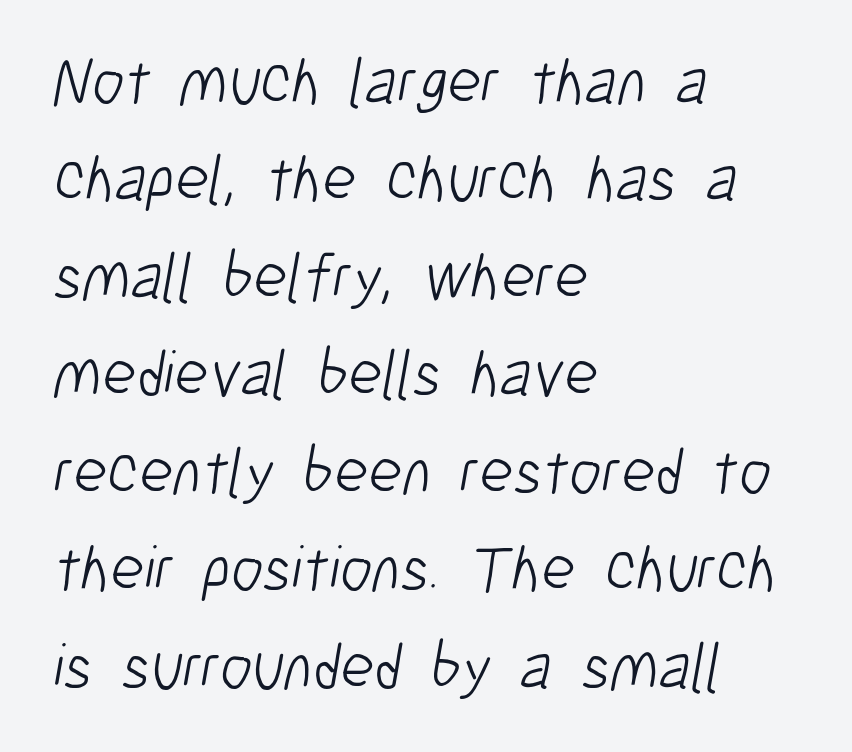
The image shows 65 px light, condensed sans-serif type; set left-aligned, normal line spacing (1.5x), normal letter spacing, not underlined; low stroke contrast and a medium x-height.
